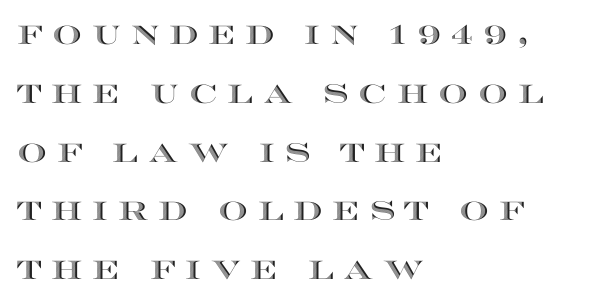
Q: Is the text italic (slanted)? A: No, it is upright.
Q: Is the text underlined? A: No.
Q: How is the paragraph aligned? A: Left-aligned.
Q: Is the spacing between letters normal or unusually wide? A: Unusually wide.
Q: Is the spacing between lines tight, normal or loose? A: Loose.
